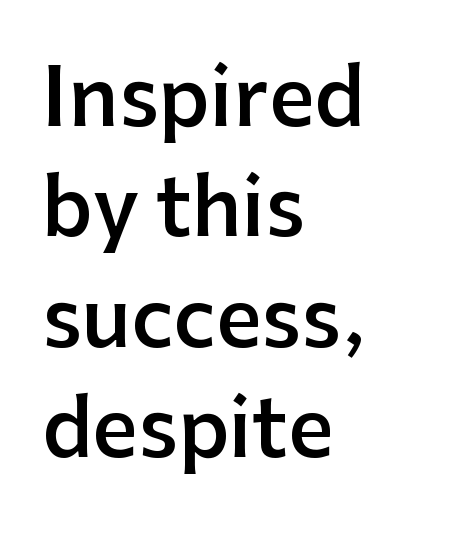
The image shows 80 px semibold sans-serif type, upright; set left-aligned, normal line spacing (1.38x), normal letter spacing, not underlined; low stroke contrast and a medium x-height.
